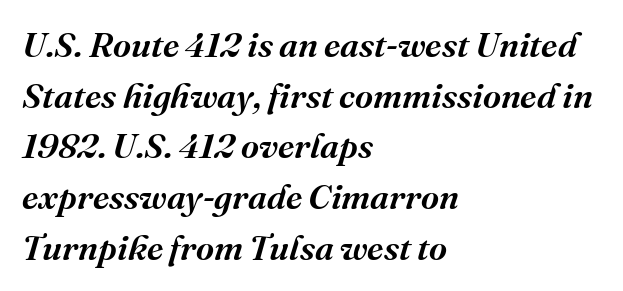
One-word summary of the alignment: left. The type is set solid horizontally, with unmodified tracking. Classification — serif. Every character sits at an angle, as italics do.
